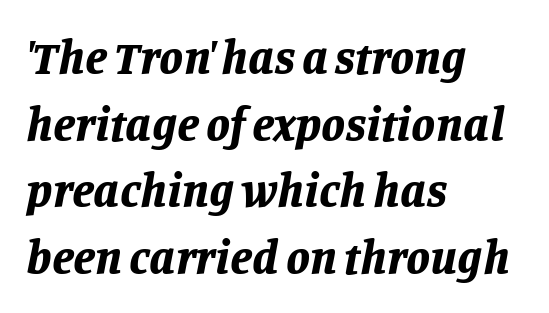
{"italic": "yes", "lean": "right", "slant_degrees": 11, "bold": "yes", "weight": "bold", "width": "normal", "stroke_contrast": "low", "x_height": "large", "monospaced": "no", "underline": "no", "align": "left", "line_spacing": "normal", "line_spacing_ratio": 1.39, "letter_spacing": "normal", "letter_spacing_em": 0.0, "glyph_px": 48}
